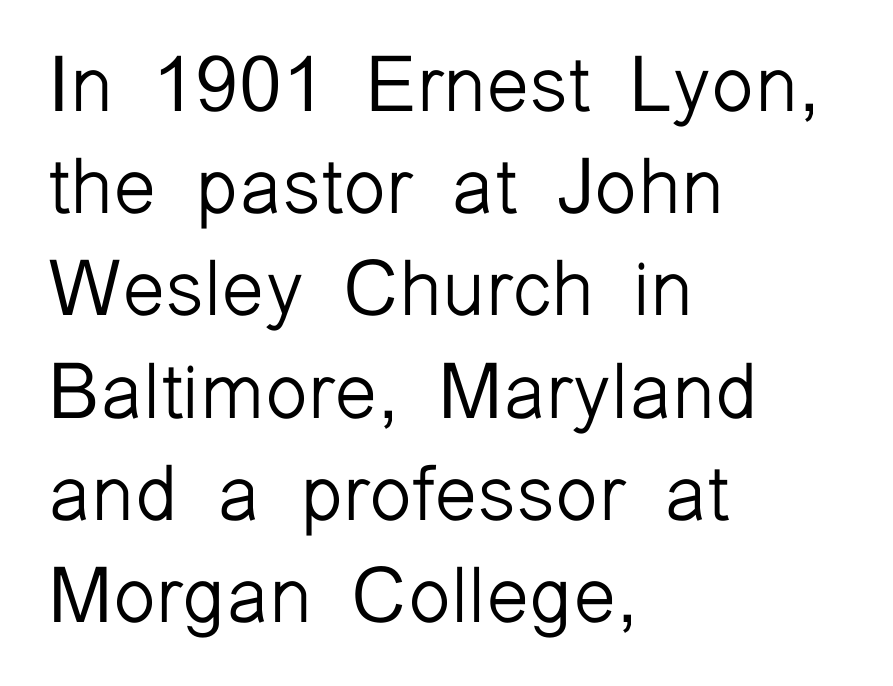
The image shows 78 px light sans-serif type, upright; set left-aligned, normal line spacing (1.31x), normal letter spacing, not underlined; low stroke contrast and a medium x-height.
